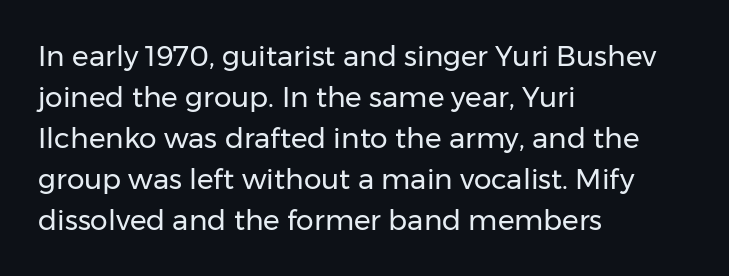
Glance below the letters and you will spot only blank space. These lines are set flush left with a ragged right edge. Upright lettering throughout. Leading matches the norm, producing a regular column.
